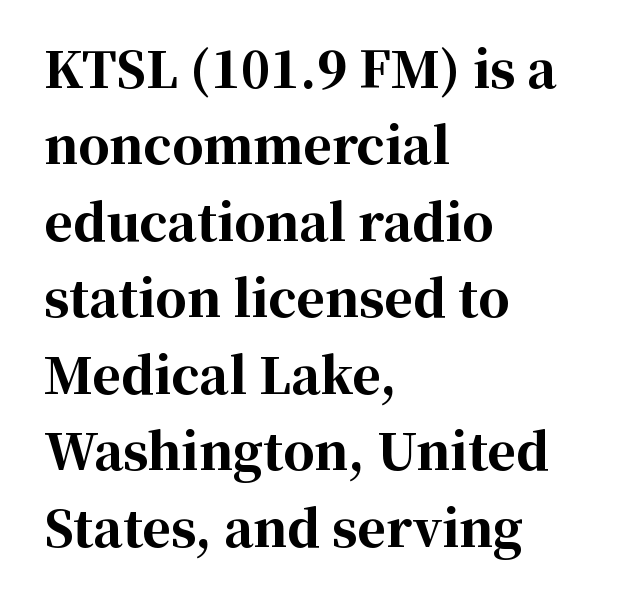
The image shows 49 px bold serif type, upright; set left-aligned, normal line spacing (1.56x), normal letter spacing, not underlined; high stroke contrast and a medium x-height.
